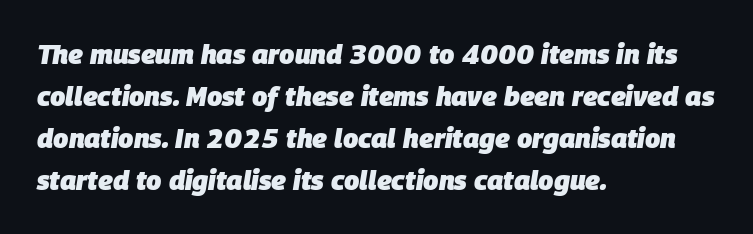
On the weight axis this lands at bold, roughly 700. The foot of each line stays bare and open. The rendering anchors every line to the left-hand side. What stands out about the letter spacing? Nothing — it is the standard amount. Compared with ordinary roman type, these characters are visibly tilted.
